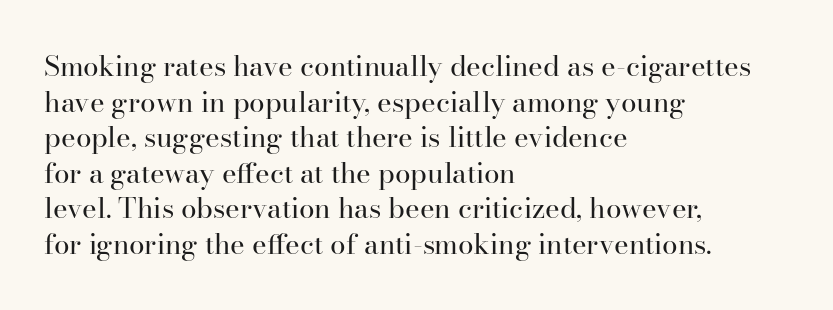
The image shows 28 px regular-weight serif type, upright; set left-aligned, normal line spacing (1.27x), normal letter spacing, not underlined; high stroke contrast and a small x-height.
